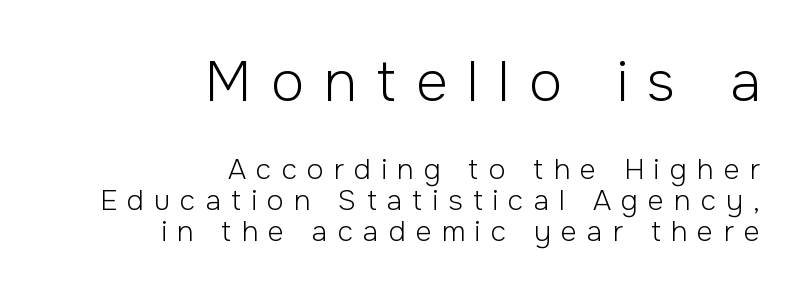
The foot of each line stays bare and open. Posture: upright roman. The letters are spread apart with noticeably loose tracking. Two sizes are in play, and the larger belongs to the first block. The rendering shows plain stroke endings on the letterforms — a sans-serif design.
